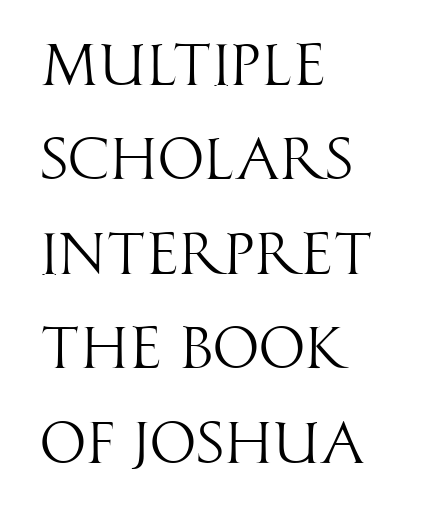
A typesetter would mark this as roman, not italic. Letter spacing: default. Is this a heavy cut? Hardly; it is regular or lighter. No feet cap the strokes, marking this as sans-serif type. The rendering anchors every line to the left-hand side. Any mark beneath the type? The region is blank.
